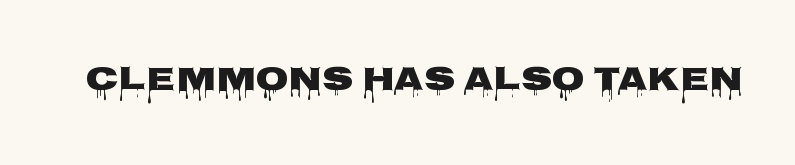
The image shows 34 px wide sans-serif type, upright; set normal letter spacing, not underlined; low stroke contrast and a large x-height.
